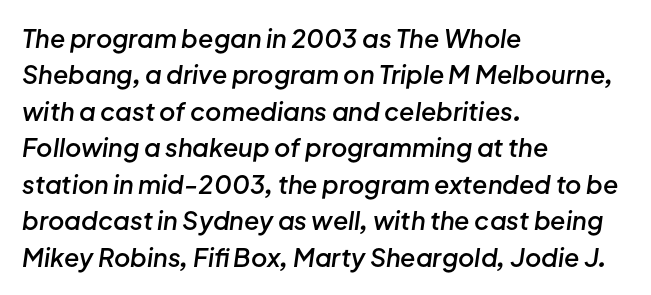
Q: Is the text bold? A: Semi-bold.
Q: Is the text italic (slanted)? A: Yes, it leans right by about 8 degrees.
Q: Is the text underlined? A: No.
Q: How is the paragraph aligned? A: Left-aligned.
Q: Is the spacing between letters normal or unusually wide? A: Normal.
Q: Is the spacing between lines tight, normal or loose? A: Normal.
